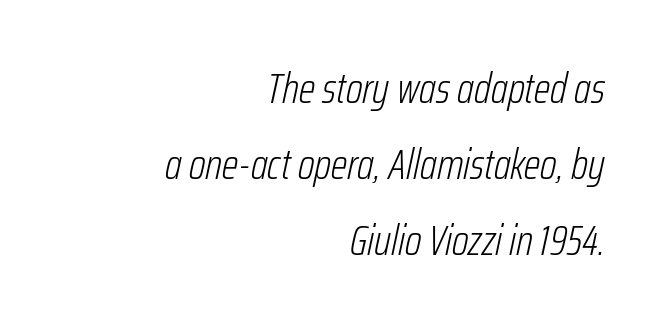
The image shows 43 px light, condensed type, italic (leaning right); set right-aligned, line spacing 1.77x, normal letter spacing, not underlined; low stroke contrast and a medium x-height.
